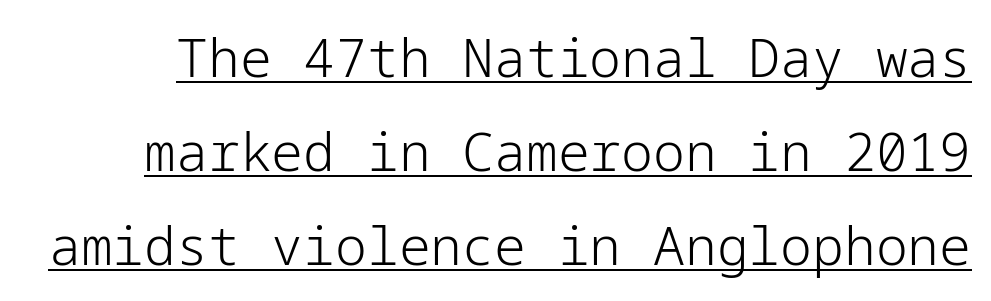
There is no visible air inserted between adjacent glyphs. Underlined type. Is the type heavy? It reads as light-to-regular instead. The characters display no serif detailing; their extremities are plain.
